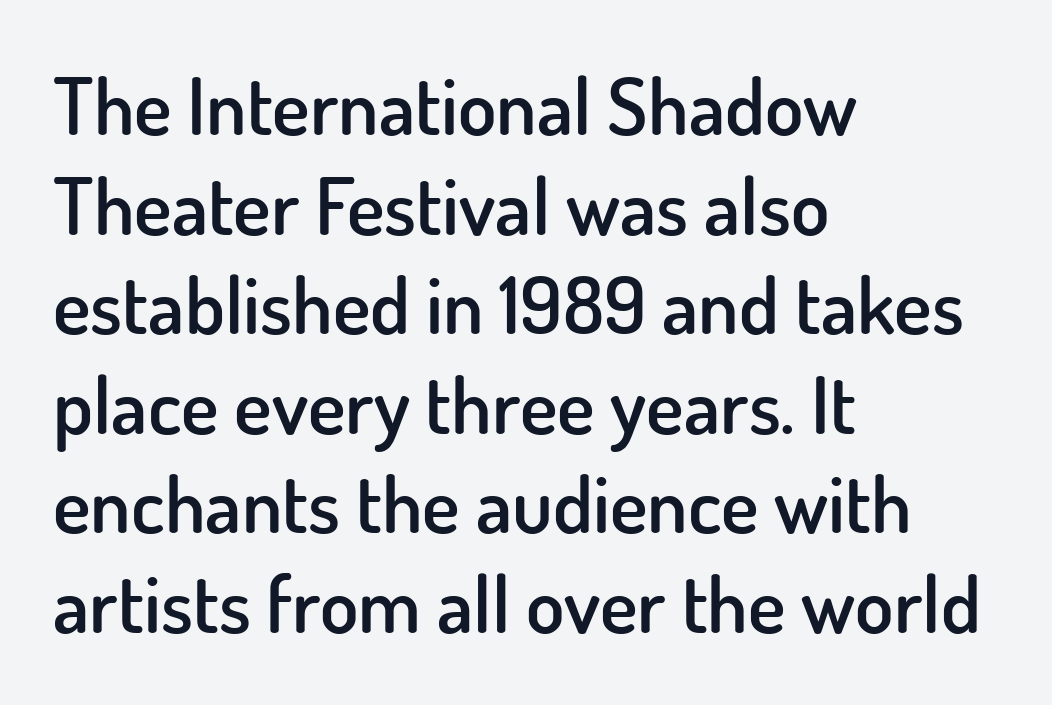
Q: Is the text bold? A: Semi-bold.
Q: Is the text italic (slanted)? A: No, it is upright.
Q: Is the typeface a serif or a sans-serif typeface? A: Sans-serif.
Q: Is the text underlined? A: No.
Q: How is the paragraph aligned? A: Left-aligned.
Q: Is the spacing between letters normal or unusually wide? A: Normal.
Q: Is the spacing between lines tight, normal or loose? A: Normal.
Q: Width (condensed, normal, or wide)? A: Normal.
Q: Stroke contrast? A: Low.
Q: x-height? A: Small.
Q: Monospaced? A: No.
